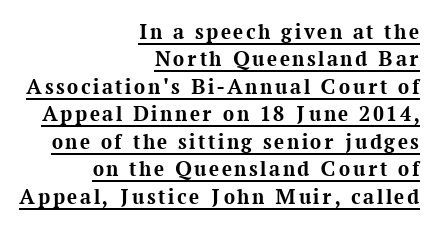
Does the lettering tilt? It doesn't — this is upright. Glance below the letters and you will spot a drawn line. Normally led — the rows are evenly, conventionally spaced. You'd pick this weight for a headline — it's a proper bold. The rendering anchors every line to the right-hand side.
